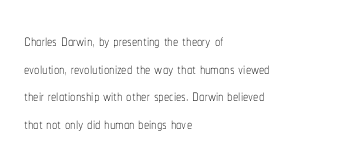
{"italic": "no", "bold": "no", "underline": "no", "align": "left", "line_spacing": "normal", "line_spacing_ratio": 1.32, "letter_spacing": "normal", "letter_spacing_em": 0.0, "glyph_px": 21}
